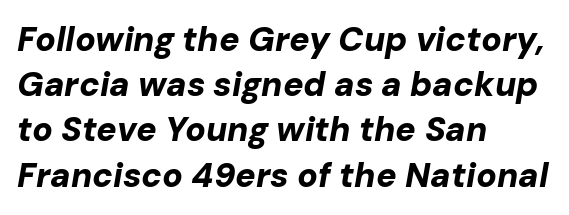
Q: Is the text bold? A: Yes.
Q: Is the text italic (slanted)? A: Yes, it leans right by about 10 degrees.
Q: Is the text underlined? A: No.
Q: How is the paragraph aligned? A: Left-aligned.
Q: Is the spacing between letters normal or unusually wide? A: Normal.
Q: Is the spacing between lines tight, normal or loose? A: Normal.
Q: Width (condensed, normal, or wide)? A: Normal.
Q: Stroke contrast? A: Low.
Q: x-height? A: Medium.
Q: Monospaced? A: No.
